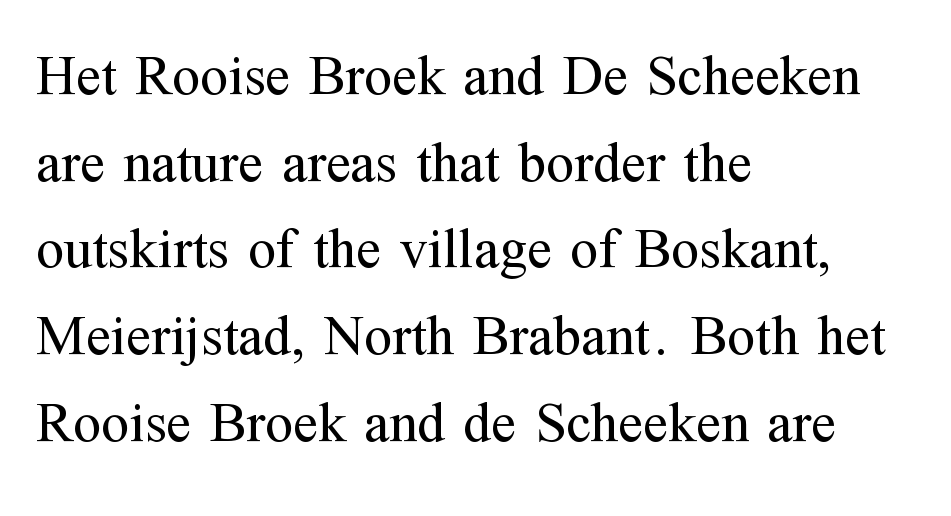
{"serif": "yes", "italic": "no", "bold": "no", "weight": "regular", "width": "normal", "stroke_contrast": "medium", "x_height": "medium", "monospaced": "no", "underline": "no", "align": "left", "line_spacing": "normal", "line_spacing_ratio": 1.52, "letter_spacing": "normal", "letter_spacing_em": 0.0, "glyph_px": 57}
